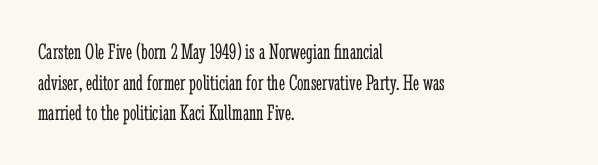
The image shows 23 px text type, upright; set left-aligned, normal line spacing (1.33x), normal letter spacing, not underlined.
